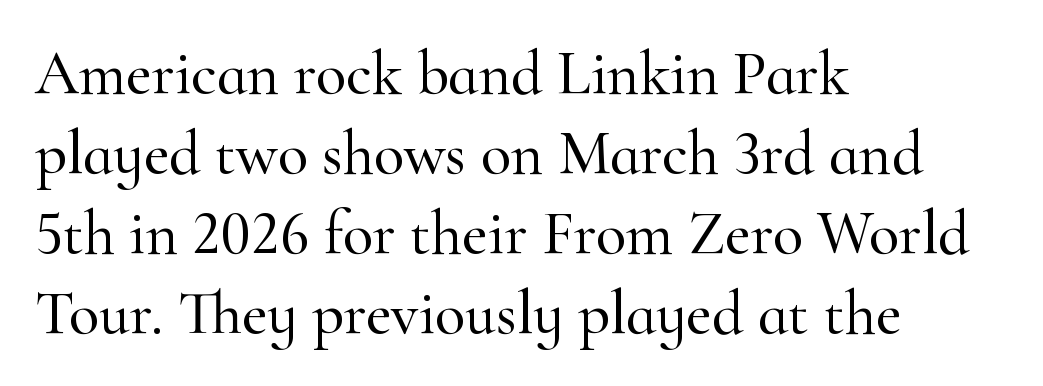
Q: Is the text italic (slanted)? A: No, it is upright.
Q: Is the typeface a serif or a sans-serif typeface? A: Serif.
Q: Is the text underlined? A: No.
Q: How is the paragraph aligned? A: Left-aligned.
Q: Is the spacing between letters normal or unusually wide? A: Normal.
Q: Is the spacing between lines tight, normal or loose? A: Normal.
Q: Width (condensed, normal, or wide)? A: Normal.
Q: Stroke contrast? A: High.
Q: x-height? A: Small.
Q: Monospaced? A: No.
